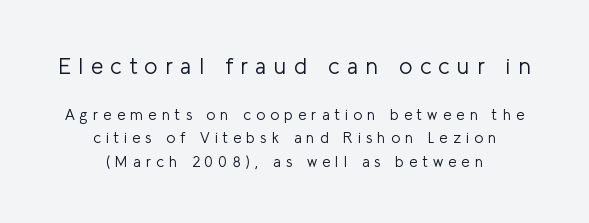
Lines of text with bare space underneath. The rendering inserts visible extra space after every character. One-word summary of the alignment: center. In this sample the first text group is rendered at the bigger scale.
